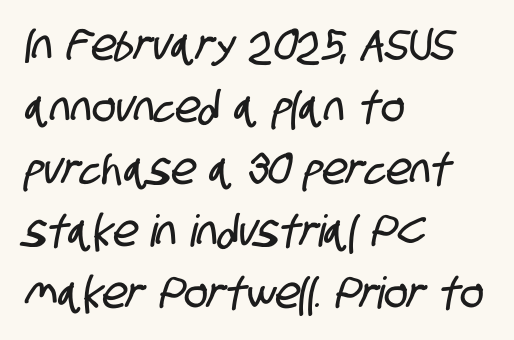
These lines are rendered in a variable-pitch font. Words float on clear page, feet unadorned. The space between consecutive lines is moderate. The lines in this sample share a left origin and differ only in where they stop.
